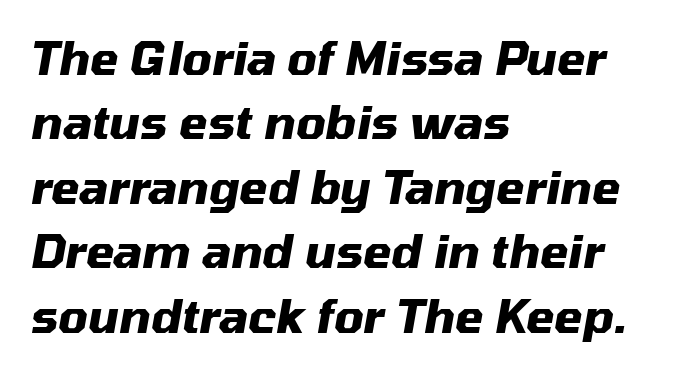
Unmarked baselines from the first word to the last. One-word summary of the alignment: left. The gaps between neighbouring characters are ordinary and unremarkable. In terms of posture, this sample is oblique.
